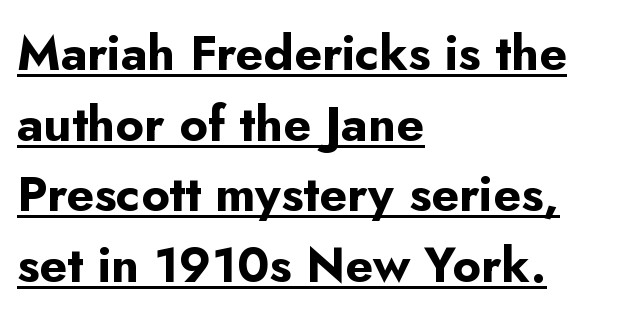
Q: Is the text bold? A: Yes.
Q: Is the text italic (slanted)? A: No, it is upright.
Q: Is the typeface a serif or a sans-serif typeface? A: Sans-serif.
Q: Is the text underlined? A: Yes.
Q: How is the paragraph aligned? A: Left-aligned.
Q: Is the spacing between letters normal or unusually wide? A: Normal.
Q: Is the spacing between lines tight, normal or loose? A: Normal.
Q: Width (condensed, normal, or wide)? A: Normal.
Q: Stroke contrast? A: Low.
Q: x-height? A: Small.
Q: Monospaced? A: No.
